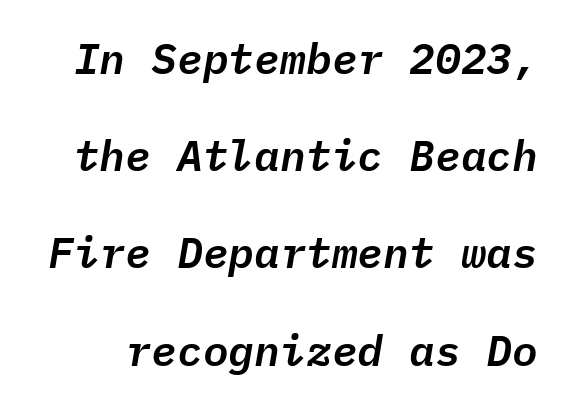
{"italic": "yes", "lean": "right", "slant_degrees": 9, "width": "normal", "stroke_contrast": "low", "x_height": "medium", "monospaced": "yes", "underline": "no", "line_spacing": "loose", "line_spacing_ratio": 2.26, "letter_spacing": "normal", "letter_spacing_em": 0.0, "glyph_px": 43}
